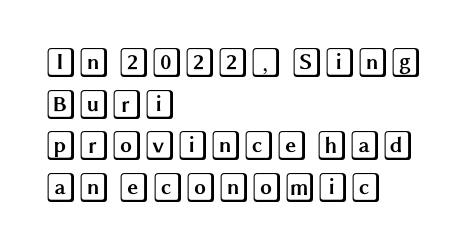
In CSS terms this would be text-align: left. The rows are spaced the way most documents space them. When letters stand straight like this, we call the style roman or upright. Nothing unusual about the tracking: characters are spaced as the font intends. A clean baseline with only descenders dipping below it.
